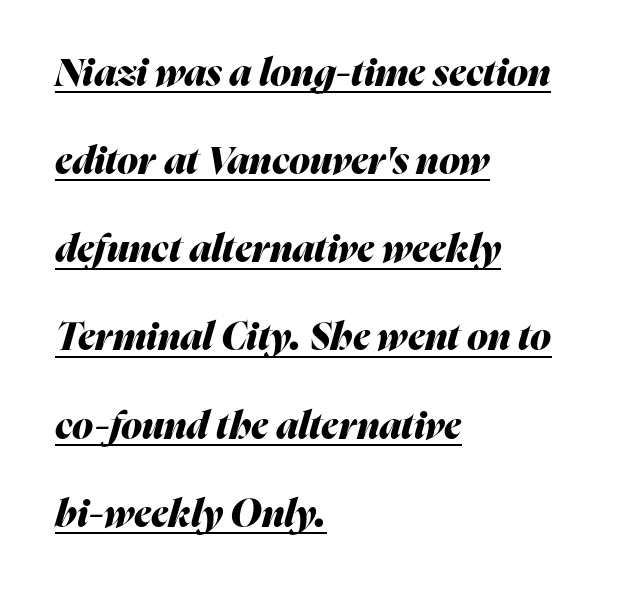
Looking at the ascenders, they clearly lean. Each new line begins a long way beneath the previous one. Character widths vary here, with narrow letters taking less room than wide ones. Every word sits above its own underline. The ragged edge is on the right, which tells us the setting is flush left.
